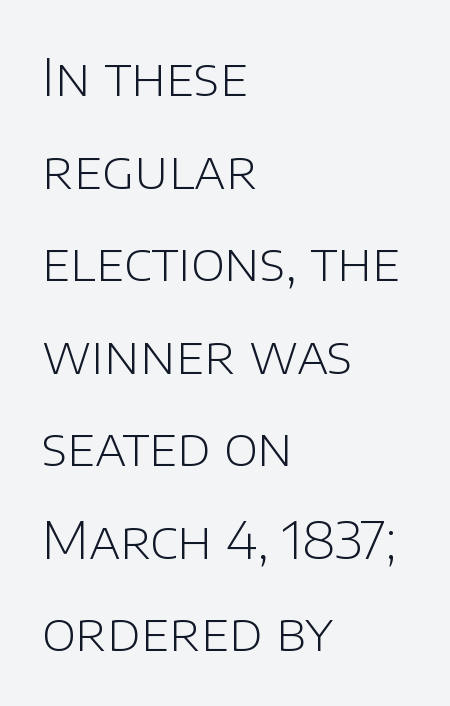
{"serif": "no", "italic": "no", "bold": "no", "weight": "light", "width": "normal", "stroke_contrast": "low", "x_height": "large", "monospaced": "no", "underline": "no", "align": "left", "line_spacing_ratio": 1.78, "letter_spacing": "normal", "letter_spacing_em": 0.0, "glyph_px": 52}
